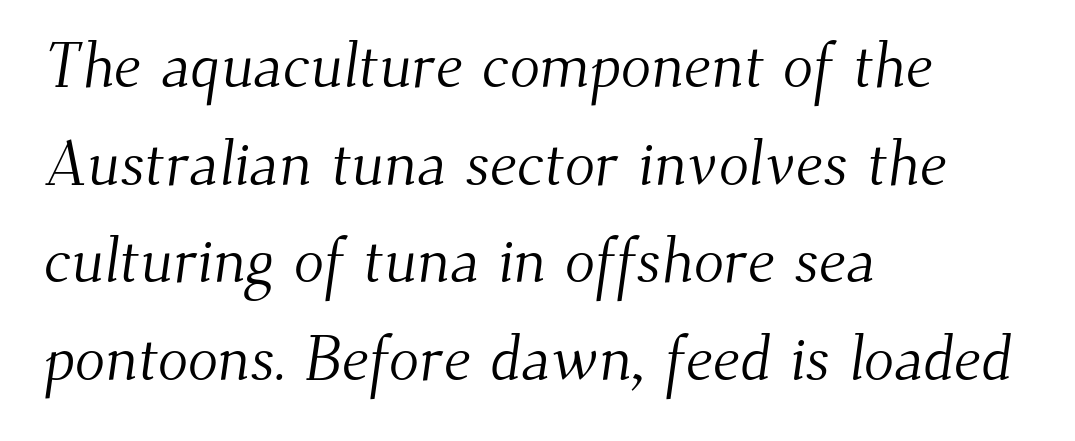
The characters are drawn with everyday or finer stroke widths. The rendering shows small feet on the letterforms — a serif design. The designer left line spacing at the default. Proportional: the letters do not fall into vertical columns. Check under the words: just untouched page.
